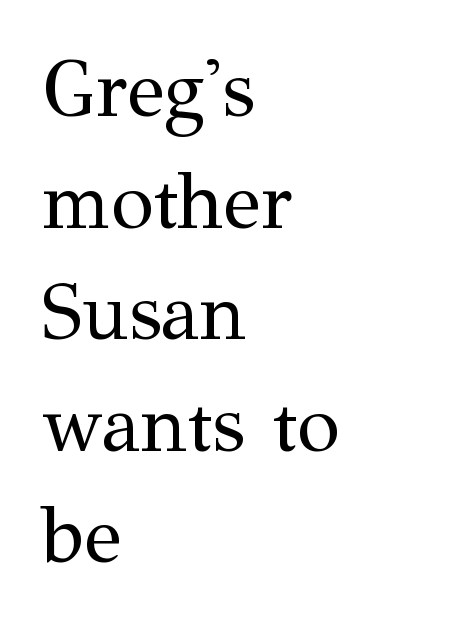
The image shows 78 px regular-weight serif type, upright; set left-aligned, normal line spacing (1.43x), normal letter spacing, not underlined; medium stroke contrast and a medium x-height.
